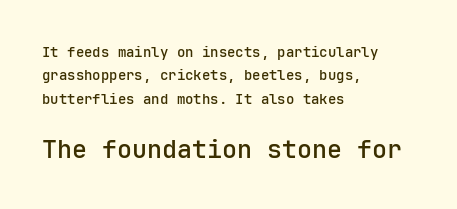
Q: Is the text italic (slanted)? A: No, it is upright.
Q: Is the text underlined? A: No.
Q: How is the paragraph aligned? A: Left-aligned.
Q: Is the spacing between letters normal or unusually wide? A: Normal.
Q: Is the spacing between lines tight, normal or loose? A: Normal.
Q: Which block of text is set in a larger size, the first (top) or the second (bottom)? A: The second (bottom) one.
